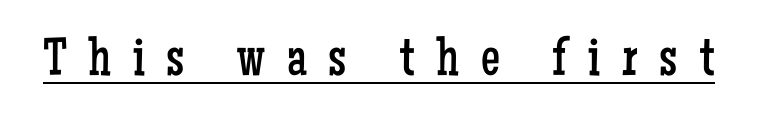
Q: Is the text bold? A: No.
Q: Is the text italic (slanted)? A: No, it is upright.
Q: Is the typeface a serif or a sans-serif typeface? A: Serif.
Q: Is the text underlined? A: Yes.
Q: Is the spacing between letters normal or unusually wide? A: Unusually wide.
Q: Width (condensed, normal, or wide)? A: Condensed.
Q: Stroke contrast? A: Low.
Q: x-height? A: Medium.
Q: Monospaced? A: No.
